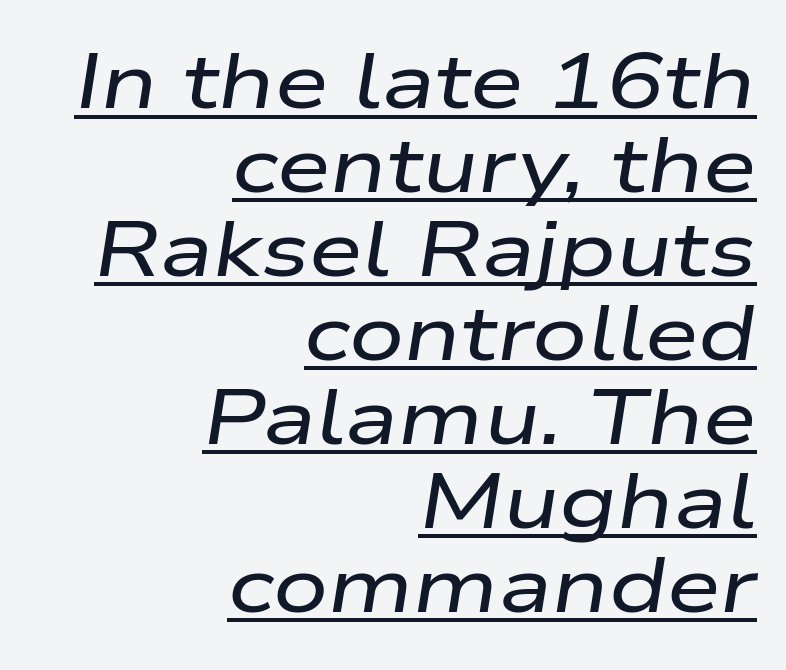
{"italic": "yes", "lean": "right", "slant_degrees": 9, "width": "wide", "stroke_contrast": "low", "x_height": "medium", "monospaced": "no", "underline": "yes", "align": "right", "line_spacing": "tight", "line_spacing_ratio": 1.09, "letter_spacing": "normal", "letter_spacing_em": 0.0, "glyph_px": 77}
